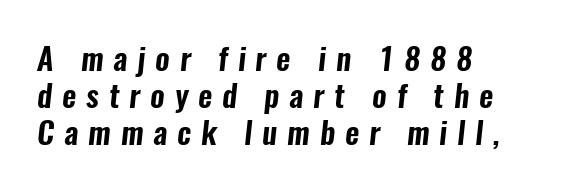
The image shows 31 px condensed sans-serif type; set left-aligned, line spacing 1.19x, unusually wide letter spacing (+0.32 em), not underlined; low stroke contrast and a medium x-height.
